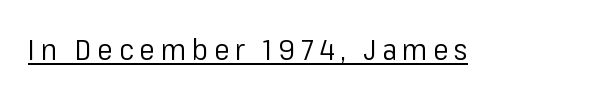
The image shows 29 px regular-weight sans-serif type, upright; set unusually wide letter spacing (+0.2 em), underlined; low stroke contrast and a medium x-height.
